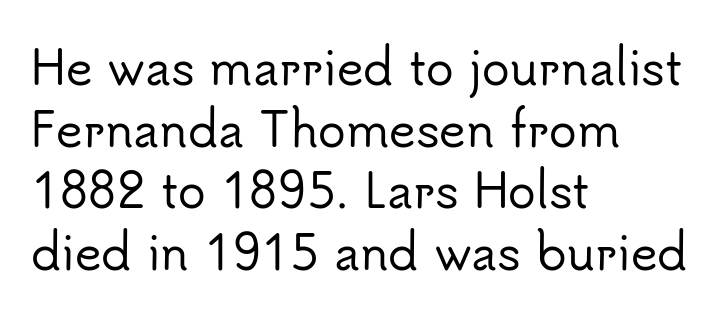
Does extra space separate the letters? No, they use regular spacing. Rule under the text: the space is simply empty. Quick note: interline space is typical. Notice how the stems are strictly vertical — no italics here. Looks like regular typesetting: each glyph gets only the width it needs. The font family rendered here belongs to the sans-serif group.
